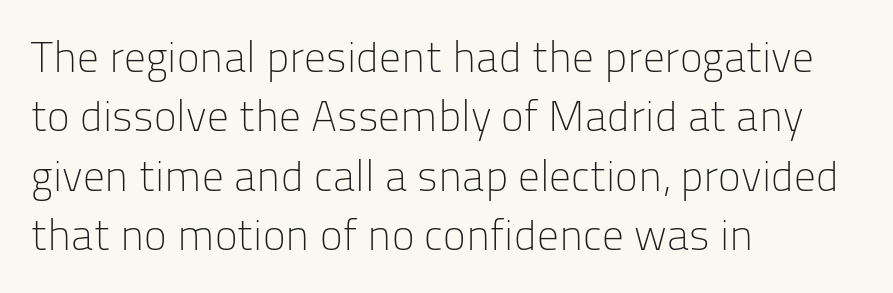
Q: Is the text bold? A: No.
Q: Is the text italic (slanted)? A: No, it is upright.
Q: Is the typeface a serif or a sans-serif typeface? A: Sans-serif.
Q: Is the text underlined? A: No.
Q: How is the paragraph aligned? A: Left-aligned.
Q: Is the spacing between letters normal or unusually wide? A: Normal.
Q: Is the spacing between lines tight, normal or loose? A: Normal.
Q: Width (condensed, normal, or wide)? A: Normal.
Q: Stroke contrast? A: Low.
Q: x-height? A: Medium.
Q: Monospaced? A: No.
